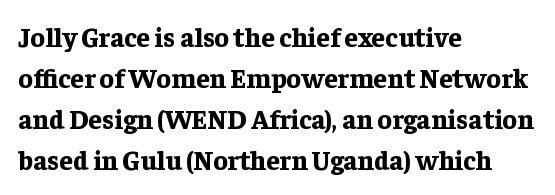
Line beginnings align vertically; line endings do not. Between one letter and the next there's only the usual sliver of space. Notice how descenders clear the ascenders below comfortably — that's standard leading. Does the lettering tilt? It doesn't — this is upright. Letters rest on an invisible, unmarked baseline.
